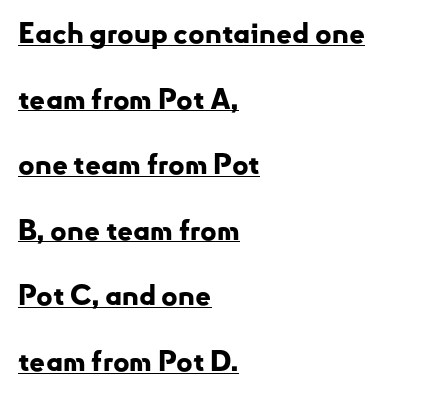
The image shows 28 px bold sans-serif type, upright; set left-aligned, loose line spacing (2.34x), normal letter spacing, underlined; low stroke contrast and a small x-height.
